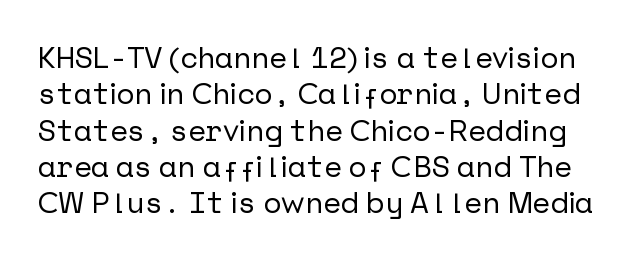
Any mark beneath the type? The region is blank. There is no visible air inserted between adjacent glyphs. Posture: vertical. Nothing sits at the stroke ends, so this counts as sans-serif.
